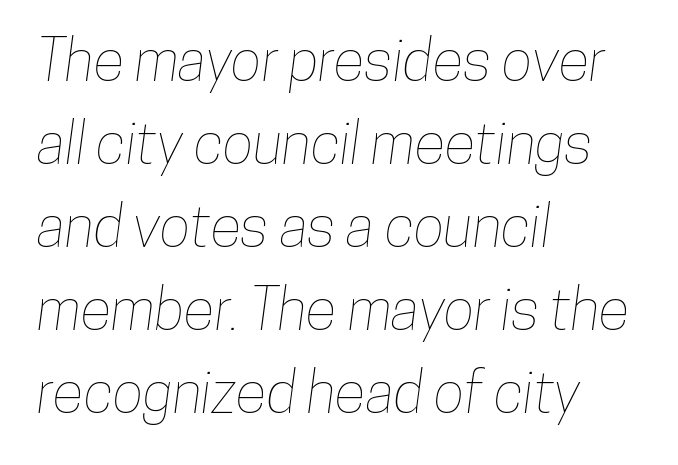
{"width": "condensed", "stroke_contrast": "low", "x_height": "medium", "monospaced": "no", "underline": "no", "align": "left", "line_spacing": "normal", "line_spacing_ratio": 1.43, "letter_spacing": "normal", "letter_spacing_em": 0.0, "glyph_px": 58}
